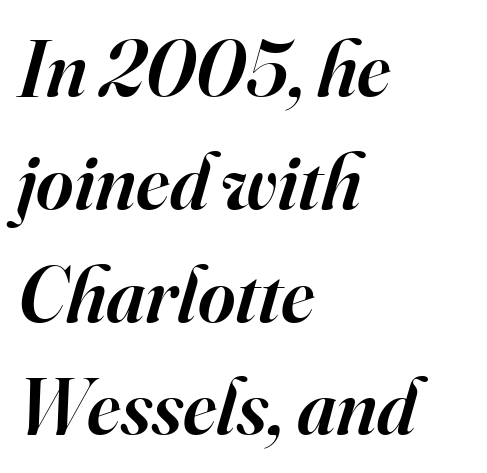
Here the designer chose a conventional face with non-uniform glyph widths. The glyphs are unaccompanied by any horizontal stroke below them. Interline gaps are of average width in this sample. Reading down the block, your eye returns to a fixed left position each line. The passage shown leans; its letterforms are oblique.
